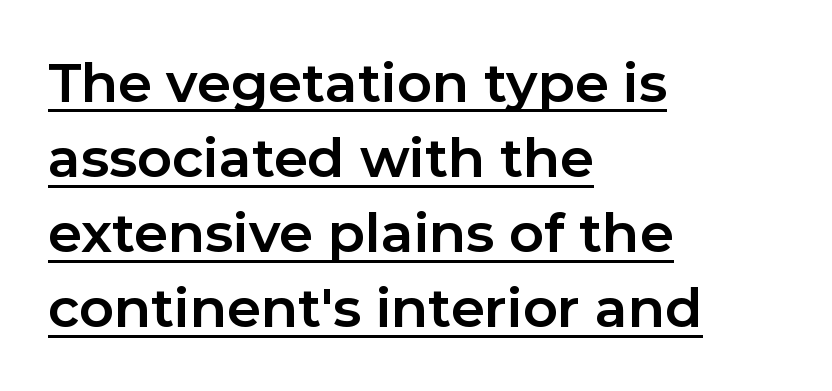
Q: Is the text bold? A: Yes.
Q: Is the text italic (slanted)? A: No, it is upright.
Q: Is the typeface a serif or a sans-serif typeface? A: Sans-serif.
Q: Is the text underlined? A: Yes.
Q: How is the paragraph aligned? A: Left-aligned.
Q: Is the spacing between letters normal or unusually wide? A: Normal.
Q: Is the spacing between lines tight, normal or loose? A: Normal.
Q: Width (condensed, normal, or wide)? A: Normal.
Q: Stroke contrast? A: Low.
Q: x-height? A: Medium.
Q: Monospaced? A: No.
